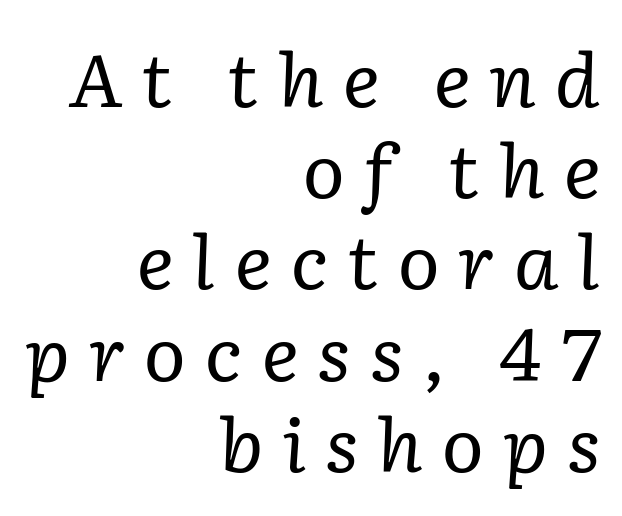
{"serif": "yes", "italic": "yes", "lean": "right", "slant_degrees": 2, "bold": "no", "weight": "regular", "width": "normal", "stroke_contrast": "low", "x_height": "medium", "monospaced": "no", "underline": "no", "align": "right", "line_spacing": "normal", "line_spacing_ratio": 1.25, "letter_spacing": "wide", "letter_spacing_em": 0.24, "glyph_px": 73}
